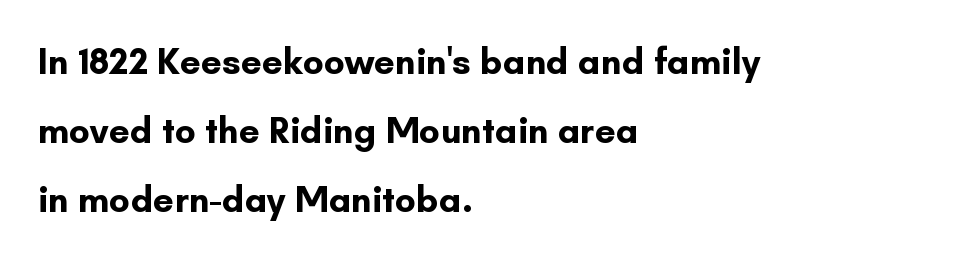
These words are printed bold, with thick strokes throughout. Anything drawn beneath the words? Only blank space. Each letter keeps its own natural width here, so spacing adapts to shape. Is the block centered? No — it sits flush against the left margin.
